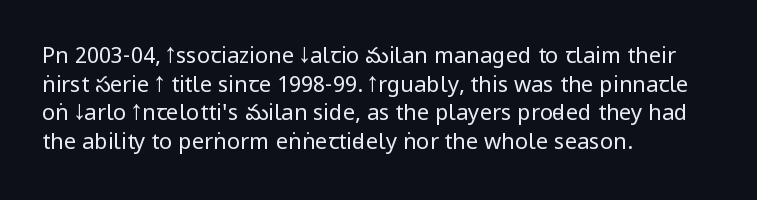
The image shows 22 px text type, upright; set left-aligned, normal line spacing (1.3x), normal letter spacing, not underlined.
